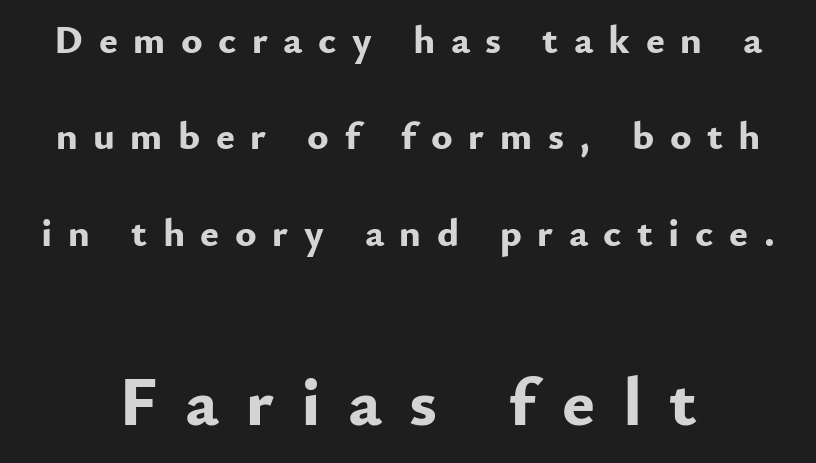
The image shows 70 px bold sans-serif type, upright; set loose line spacing (2.41x), unusually wide letter spacing (+0.39 em), not underlined; the second (bottom) block is 1.75x larger; low stroke contrast and a small x-height.
